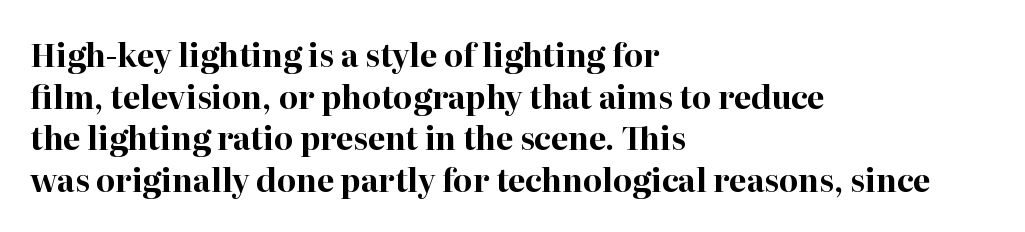
Look at the stroke-to-counter ratio: heavy, a bold. Line beginnings align vertically; line endings do not. Descenders hang freely into open space. Spacing between characters is what you'd get straight out of the box.
